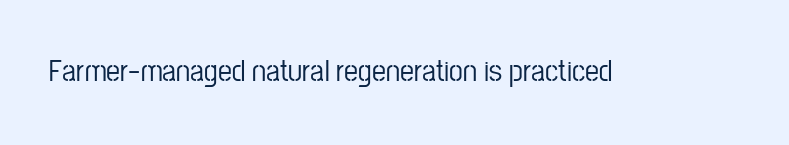
The image shows 31 px condensed sans-serif type, upright; set normal letter spacing, not underlined; low stroke contrast and a medium x-height.
